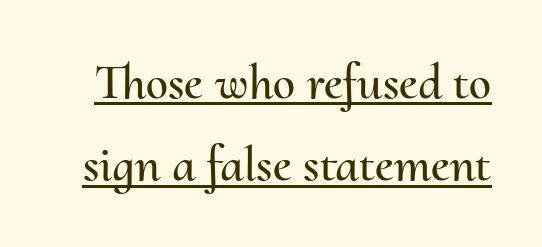
Q: Is the text italic (slanted)? A: No, it is upright.
Q: Is the text underlined? A: Yes.
Q: Is the spacing between letters normal or unusually wide? A: Normal.
Q: Is the spacing between lines tight, normal or loose? A: Normal.
Q: Width (condensed, normal, or wide)? A: Normal.
Q: Stroke contrast? A: Medium.
Q: x-height? A: Small.
Q: Monospaced? A: No.
